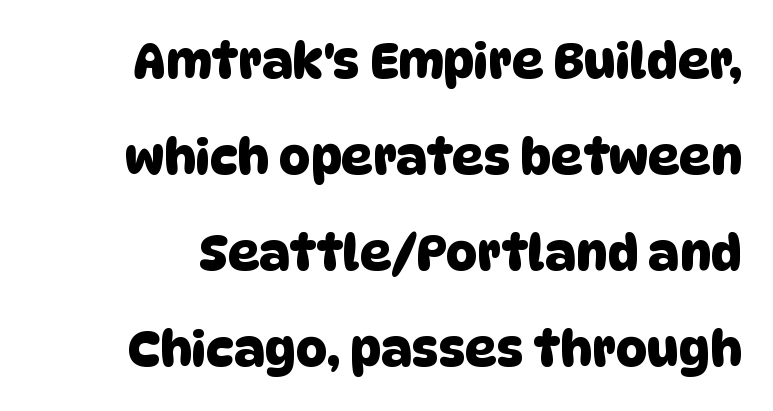
The image shows 49 px sans-serif type; set loose line spacing (1.96x), normal letter spacing, not underlined; low stroke contrast and a large x-height.
